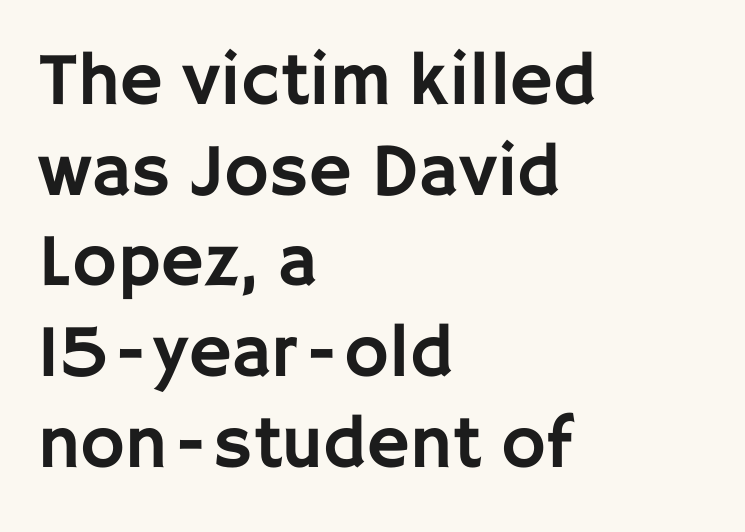
{"serif": "no", "italic": "no", "width": "normal", "stroke_contrast": "low", "x_height": "large", "monospaced": "no", "underline": "no", "align": "left", "line_spacing_ratio": 1.21, "letter_spacing": "normal", "letter_spacing_em": 0.0, "glyph_px": 75}
